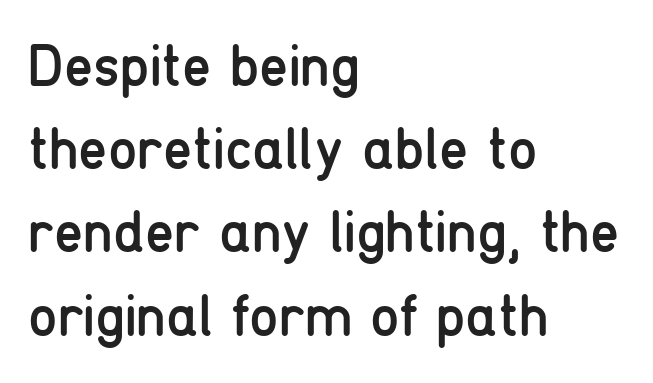
Varying glyph widths throughout — classic text-font behaviour. The passage shown has conventional tracking throughout. Weight: regular or lighter. Check under the words: just untouched page.
